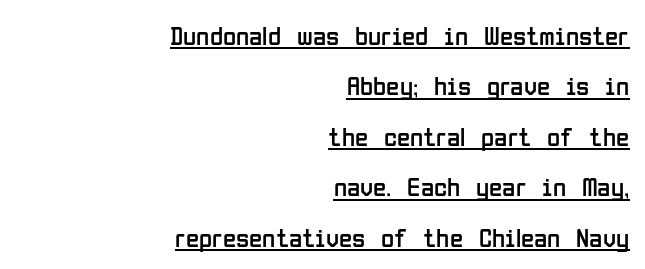
{"italic": "no", "bold": "no", "underline": "yes", "align": "right", "line_spacing_ratio": 1.87, "letter_spacing": "normal", "letter_spacing_em": 0.0, "glyph_px": 27}
